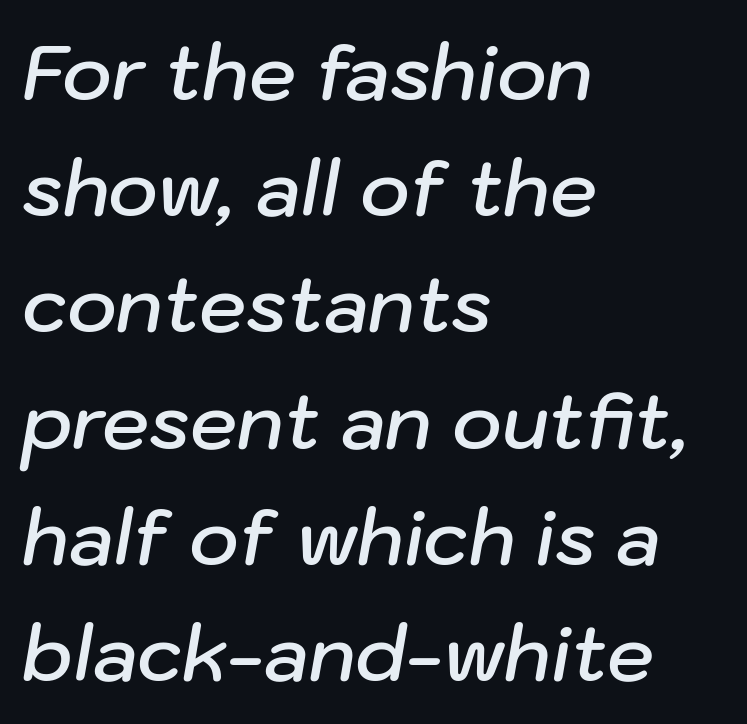
Q: Is the text bold? A: Semi-bold.
Q: Is the text italic (slanted)? A: Yes, it leans right by about 10 degrees.
Q: Is the text underlined? A: No.
Q: How is the paragraph aligned? A: Left-aligned.
Q: Is the spacing between letters normal or unusually wide? A: Normal.
Q: Is the spacing between lines tight, normal or loose? A: Normal.
Q: Width (condensed, normal, or wide)? A: Normal.
Q: Stroke contrast? A: Low.
Q: x-height? A: Medium.
Q: Monospaced? A: No.
